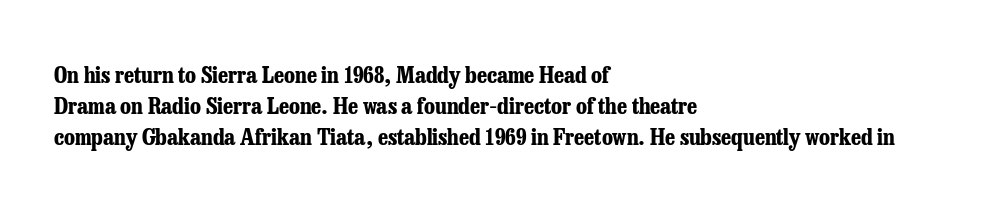
Caption: bold face, heavy strokes. Compared with typical body copy, the letter spacing here is the same. Line starts are locked; line ends wander. The axis of the letterforms is exactly vertical.
